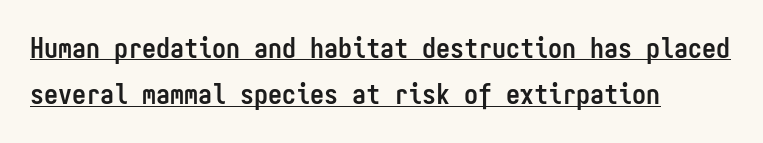
Q: Is the text bold? A: Yes.
Q: Is the text italic (slanted)? A: No, it is upright.
Q: Is the typeface a serif or a sans-serif typeface? A: Sans-serif.
Q: Is the text underlined? A: Yes.
Q: How is the paragraph aligned? A: Left-aligned.
Q: Is the spacing between letters normal or unusually wide? A: Normal.
Q: Is the spacing between lines tight, normal or loose? A: Normal.
Q: Width (condensed, normal, or wide)? A: Condensed.
Q: Stroke contrast? A: Low.
Q: x-height? A: Medium.
Q: Monospaced? A: Yes.
